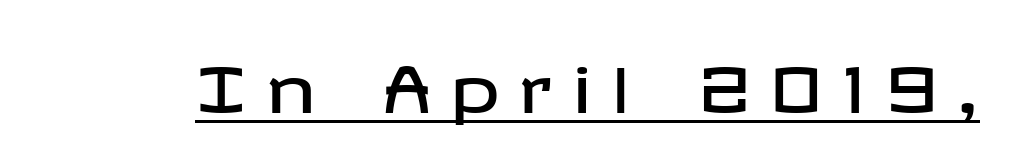
Q: Is the text italic (slanted)? A: No, it is upright.
Q: Is the typeface a serif or a sans-serif typeface? A: Sans-serif.
Q: Is the text underlined? A: Yes.
Q: Is the spacing between letters normal or unusually wide? A: Unusually wide.
Q: Width (condensed, normal, or wide)? A: Wide.
Q: Stroke contrast? A: Low.
Q: x-height? A: Medium.
